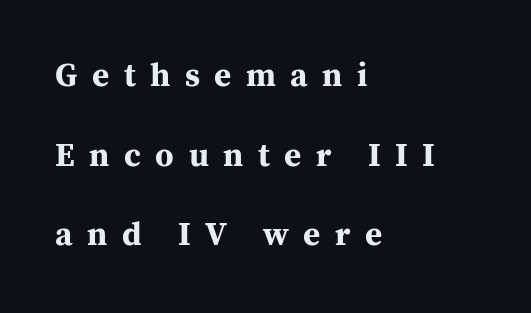
The image shows 33 px bold serif type, upright; set left-aligned, loose line spacing (2.41x), unusually wide letter spacing (+0.44 em), not underlined; medium stroke contrast and a medium x-height.
